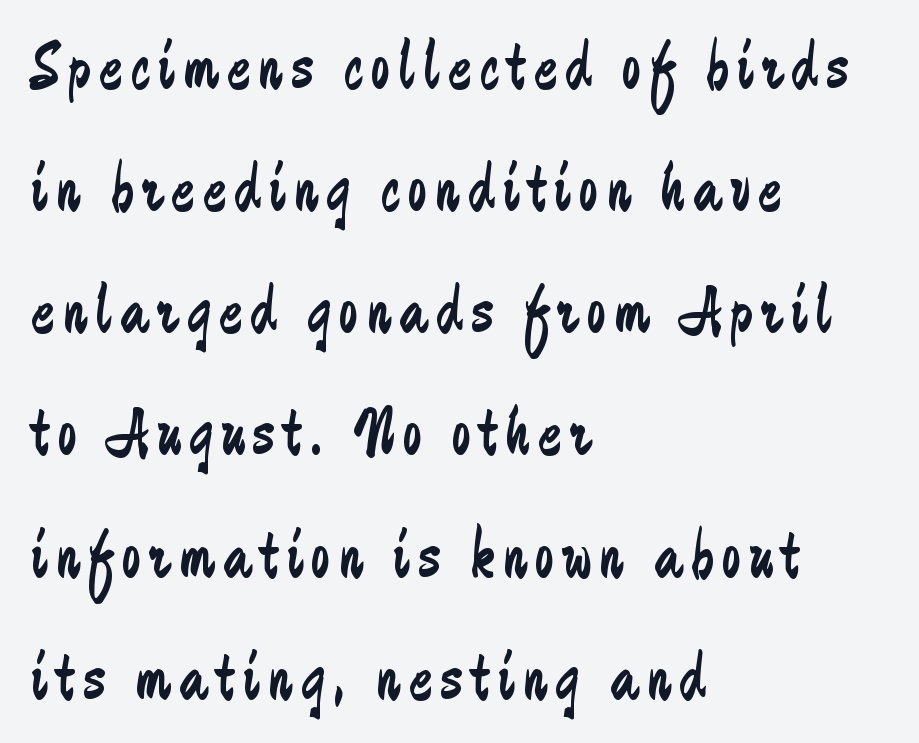
The image shows 69 px regular-weight, condensed sans-serif type; set left-aligned, line spacing 1.77x, not underlined; low stroke contrast and a medium x-height.
